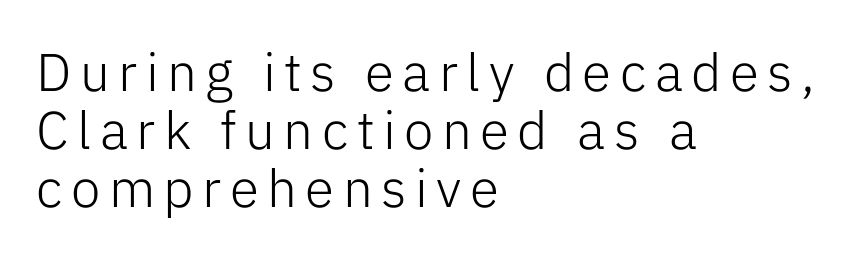
The image shows 53 px light sans-serif type, upright; set left-aligned, tight line spacing (1.09x), not underlined; low stroke contrast and a medium x-height.
